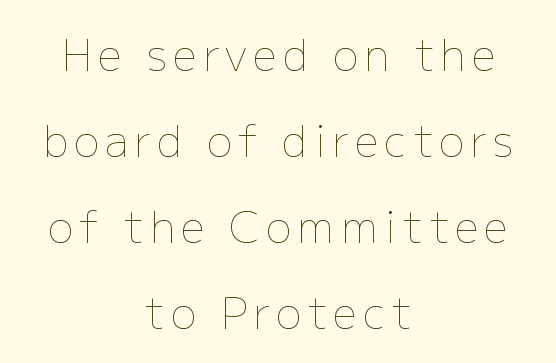
{"italic": "no", "bold": "no", "weight": "thin", "width": "normal", "stroke_contrast": "low", "x_height": "medium", "monospaced": "no", "underline": "no", "align": "center", "line_spacing": "loose", "line_spacing_ratio": 2.0, "glyph_px": 43}
